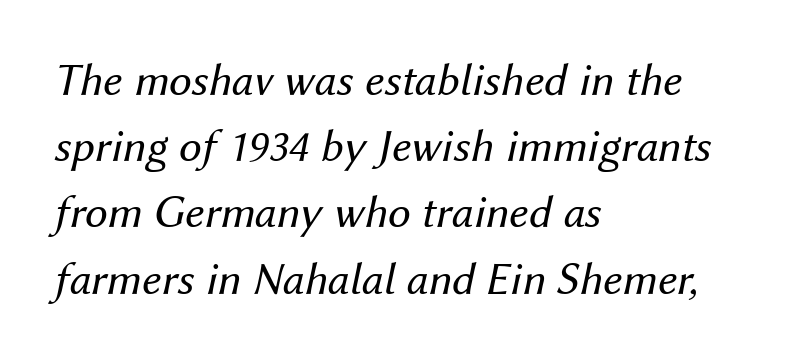
Nobody touched the tracking dial on this one. When letters slant like this, we call the style italic. Every row of glyphs begins at an identical x-position on the left. Evenly set lines give the paragraph a standard silhouette. No heavy texture on the line: the type isn't bold. The specimen omits any rule beneath the text block's lines.
